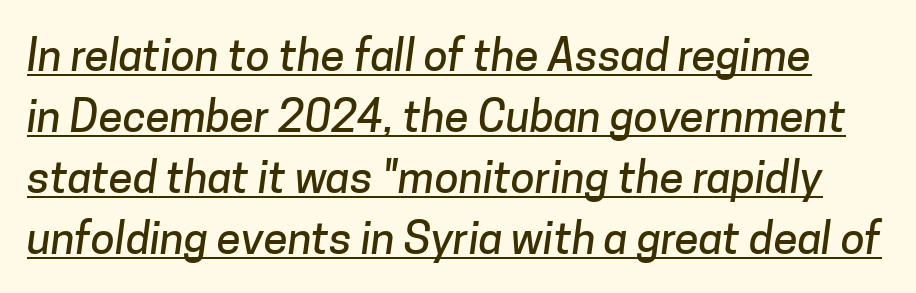
Is there an underline? Yes — a line sits under the letters. Spacing verdict: proportional, widths tailored to each character. The font family rendered here belongs to the sans-serif group. The gaps between neighbouring characters are ordinary and unremarkable.
